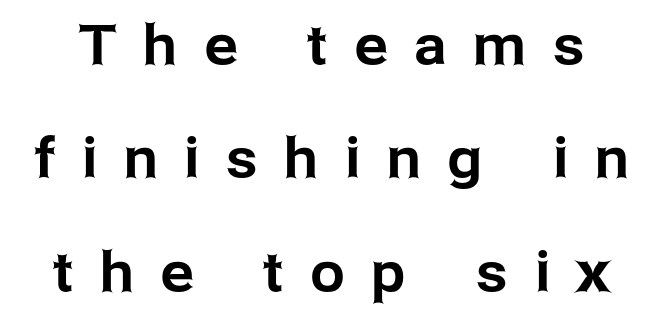
No word sits above an underline. Think of a printed novel: that variable character pitch is what you see here. The type sits square on the baseline with zero lean. This rendering widens character spacing well past its baseline value. Is this a sans? Yes — the strokes have no serifs.
